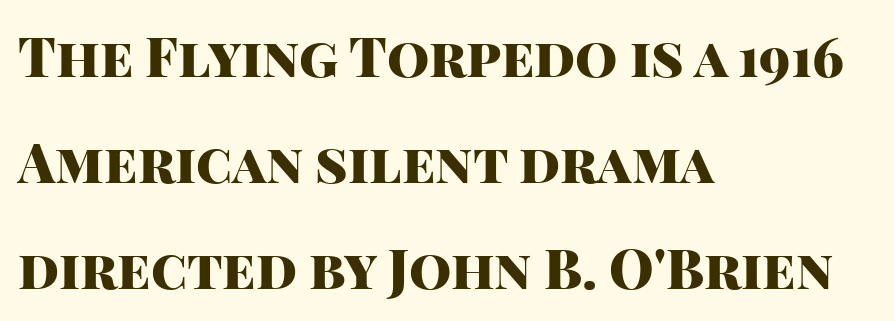
The image shows 54 px heavy sans-serif type, upright; set left-aligned, loose line spacing (1.96x), normal letter spacing, not underlined; high stroke contrast and a large x-height.
